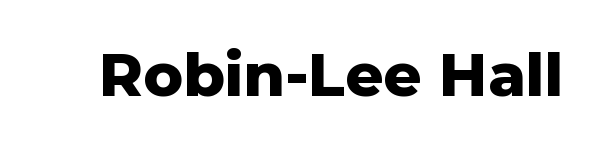
{"serif": "no", "italic": "no", "bold": "yes", "weight": "heavy", "width": "normal", "stroke_contrast": "low", "x_height": "medium", "monospaced": "no", "underline": "no", "letter_spacing": "normal", "letter_spacing_em": 0.0, "glyph_px": 60}
